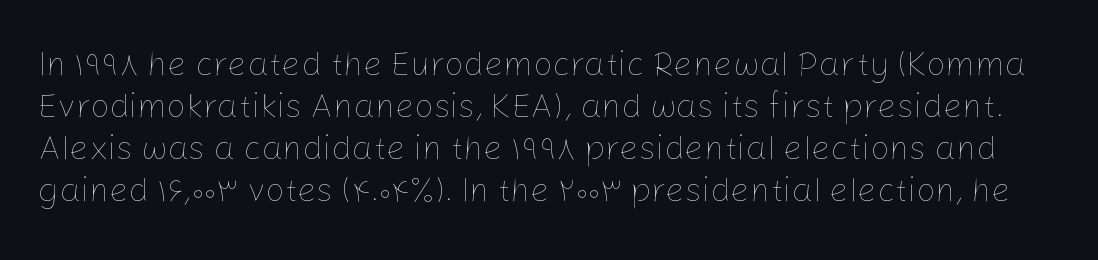
Q: Is the text bold? A: No.
Q: Is the text italic (slanted)? A: No, it is upright.
Q: Is the text underlined? A: No.
Q: Is the spacing between letters normal or unusually wide? A: Normal.
Q: Width (condensed, normal, or wide)? A: Normal.
Q: Stroke contrast? A: Low.
Q: x-height? A: Medium.
Q: Monospaced? A: No.
